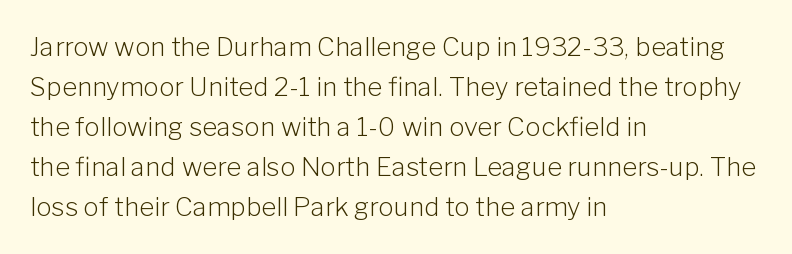
The image shows 26 px text type, upright; set left-aligned, normal line spacing (1.54x), normal letter spacing, not underlined.
